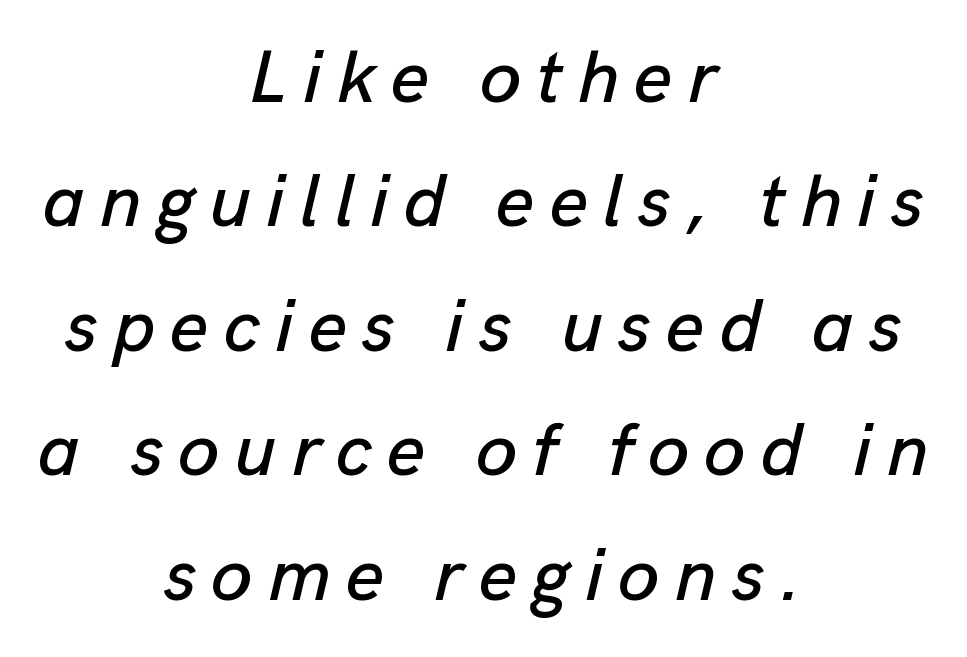
The image shows 75 px text type, italic (leaning right); set centered, normal line spacing (1.66x), unusually wide letter spacing (+0.2 em), not underlined; low stroke contrast and a medium x-height.
